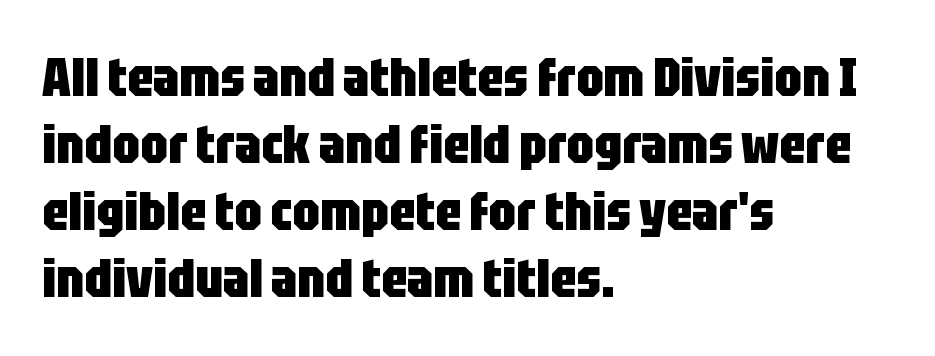
The image shows 54 px heavy, condensed sans-serif type, upright; set left-aligned, line spacing 1.24x, normal letter spacing, not underlined; low stroke contrast and a large x-height.
